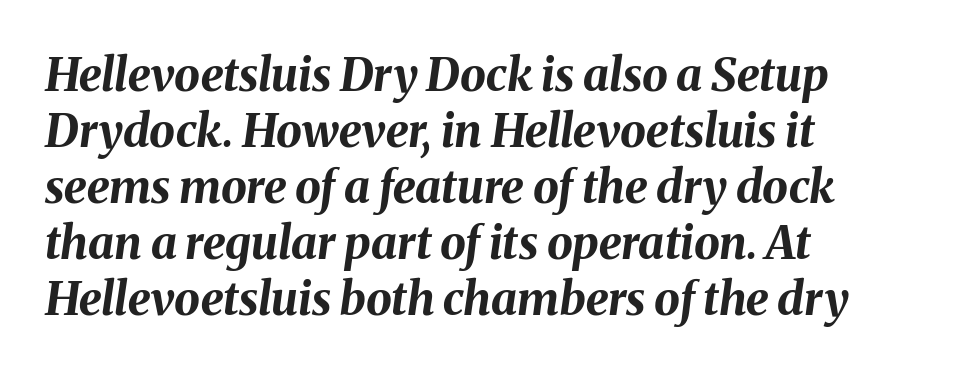
The image shows 46 px bold type, italic (leaning right); set left-aligned, line spacing 1.22x, normal letter spacing, not underlined; medium stroke contrast and a medium x-height.
